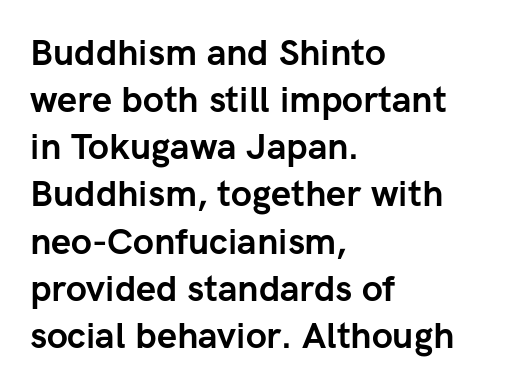
Q: Is the text bold? A: Yes.
Q: Is the text italic (slanted)? A: No, it is upright.
Q: Is the typeface a serif or a sans-serif typeface? A: Sans-serif.
Q: Is the text underlined? A: No.
Q: How is the paragraph aligned? A: Left-aligned.
Q: Is the spacing between letters normal or unusually wide? A: Normal.
Q: Is the spacing between lines tight, normal or loose? A: Normal.
Q: Width (condensed, normal, or wide)? A: Normal.
Q: Stroke contrast? A: Low.
Q: x-height? A: Medium.
Q: Monospaced? A: No.
